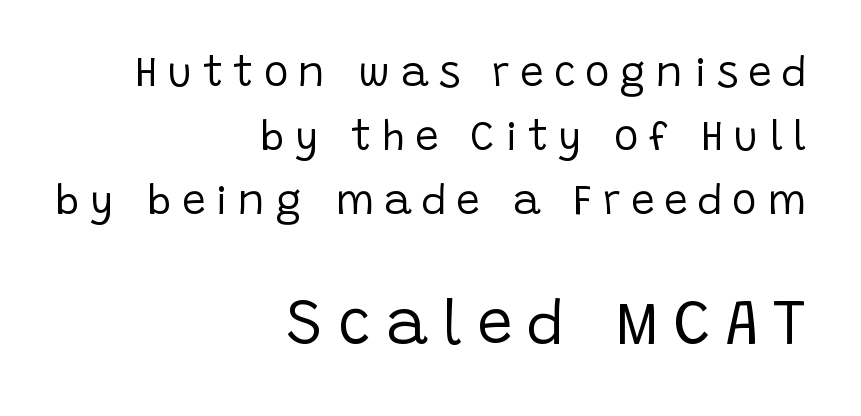
{"serif": "no", "italic": "no", "bold": "no", "weight": "regular", "width": "normal", "stroke_contrast": "low", "x_height": "large", "monospaced": "no", "underline": "no", "align": "right", "line_spacing": "normal", "line_spacing_ratio": 1.52, "letter_spacing": "wide", "letter_spacing_em": 0.24, "larger_block": "second", "size_ratio": 1.5, "glyph_px": 63}
